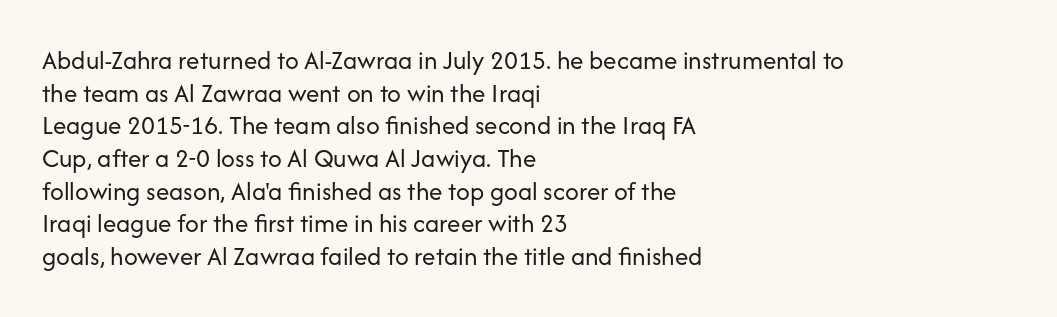
{"italic": "no", "bold": "no", "underline": "no", "align": "left", "line_spacing_ratio": 1.21, "letter_spacing": "normal", "letter_spacing_em": 0.0, "glyph_px": 27}
